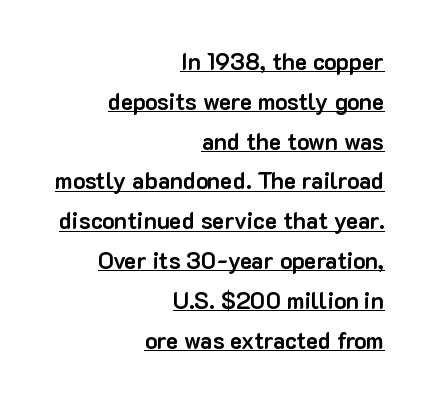
{"italic": "no", "bold": "yes", "underline": "yes", "align": "right", "line_spacing_ratio": 1.73, "letter_spacing": "normal", "letter_spacing_em": 0.0, "glyph_px": 23}
